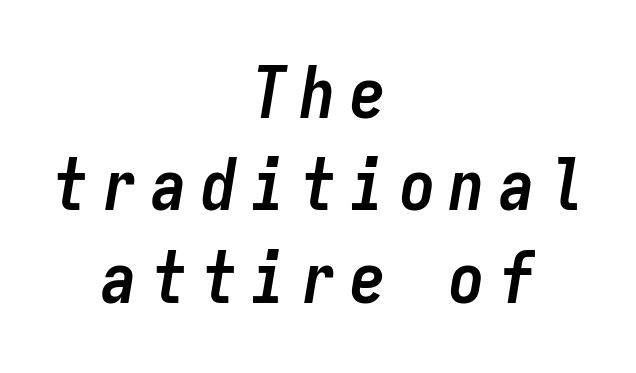
Q: Is the text bold? A: Yes.
Q: Is the text italic (slanted)? A: Yes, it leans right by about 9 degrees.
Q: Is the text underlined? A: No.
Q: How is the paragraph aligned? A: Centered.
Q: Is the spacing between letters normal or unusually wide? A: Unusually wide.
Q: Is the spacing between lines tight, normal or loose? A: Normal.
Q: Width (condensed, normal, or wide)? A: Condensed.
Q: Stroke contrast? A: Low.
Q: x-height? A: Medium.
Q: Monospaced? A: Yes.
